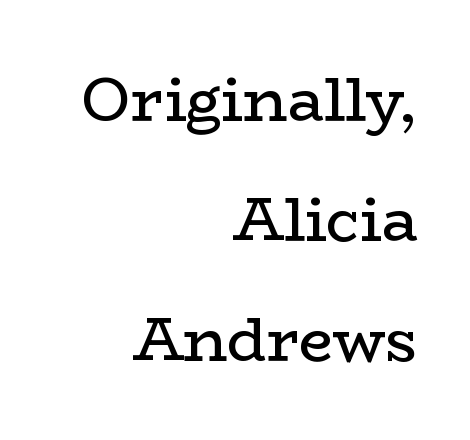
{"serif": "yes", "italic": "no", "bold": "no", "weight": "regular", "width": "wide", "stroke_contrast": "low", "x_height": "medium", "monospaced": "no", "underline": "no", "align": "right", "line_spacing": "loose", "line_spacing_ratio": 1.97, "letter_spacing": "normal", "letter_spacing_em": 0.0, "glyph_px": 61}
